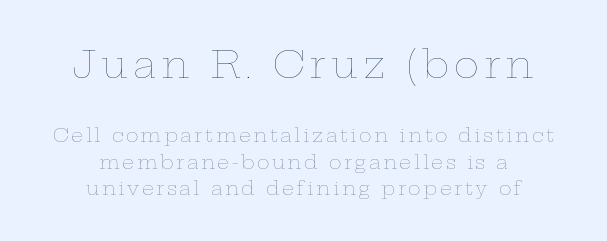
The image shows 38 px thin, wide type, upright; set centered, normal line spacing (1.39x), not underlined; the first (top) block is 2.0x larger; low stroke contrast and a medium x-height.
